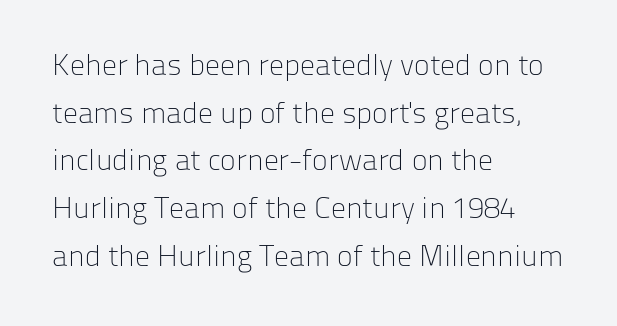
This sample keeps an unexceptional amount of space between lines. The line texture is even and compact thanks to regular tracking. Only glyphs here, with clear space below each row. Weight class: somewhere from thin through regular. The letters stand upright; this is a roman face. The lines are quadded left.
